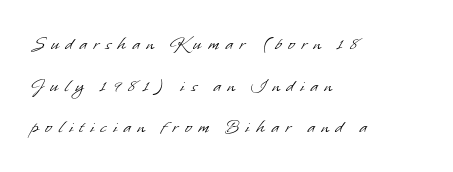
Q: Is the text bold? A: No.
Q: Is the text underlined? A: No.
Q: How is the paragraph aligned? A: Left-aligned.
Q: Is the spacing between letters normal or unusually wide? A: Unusually wide.
Q: Is the spacing between lines tight, normal or loose? A: Loose.
